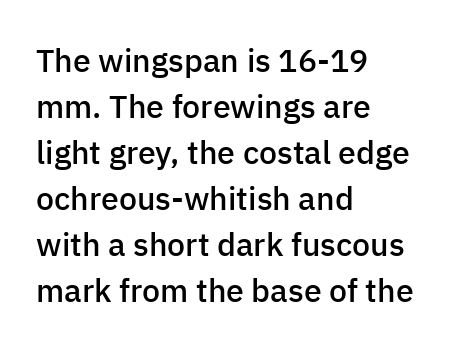
The setting favours the left margin, as ordinary paragraphs usually do. Look at the tracking — it's just the regular setting, nothing added. You could not count columns in this text — the font is proportionally spaced. A typesetter would mark this as roman, not italic. The face used here is a sans, in the tradition of grotesques and geometrics. A bare baseline throughout the passage.
